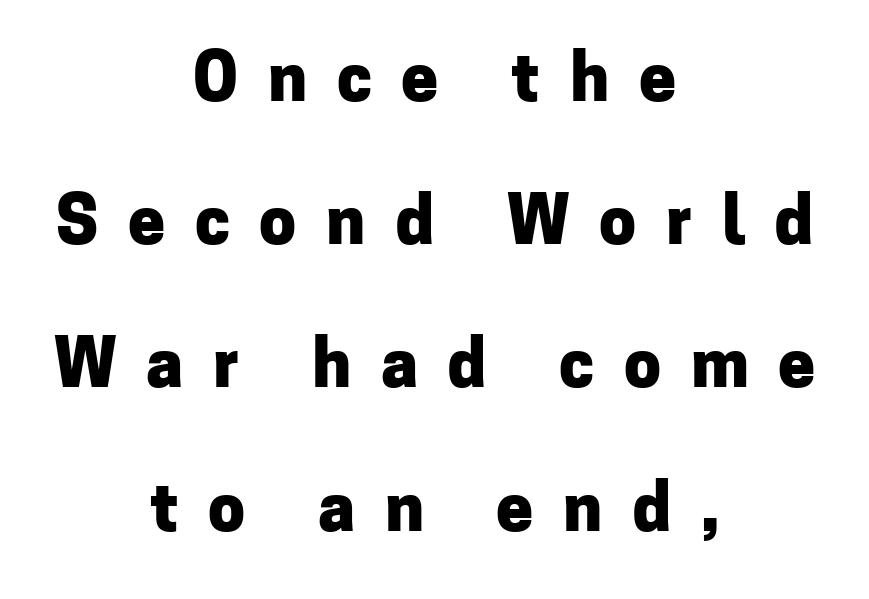
The typesetter chose a symmetrical, centered arrangement here. A full-strength bold gives these letters their thick strokes. The horizontal fit of the characters is loose and conspicuously gappy. The block of text is sparse from top to bottom, with ample space between rows. This rendering features lettering with no underline. The rendering shows plain stroke endings on the letterforms — a sans-serif design.
